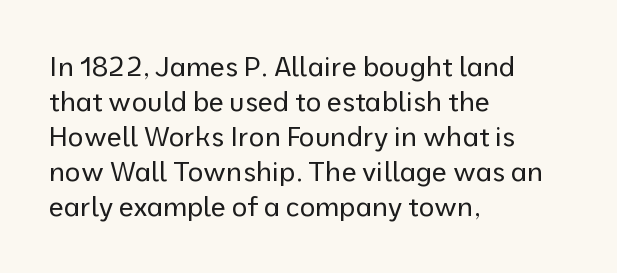
{"italic": "no", "bold": "no", "underline": "no", "align": "left", "line_spacing": "normal", "line_spacing_ratio": 1.3, "letter_spacing": "normal", "letter_spacing_em": 0.0, "glyph_px": 27}
